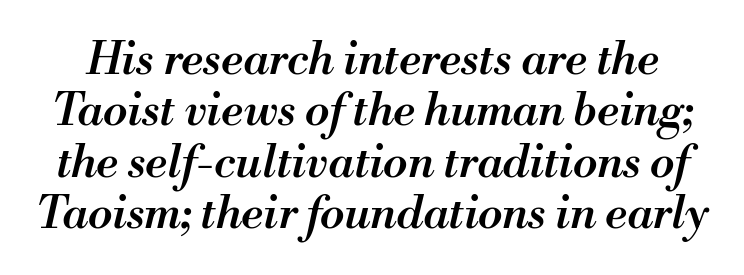
The image shows 45 px semibold type, italic (leaning right); set tight line spacing (1.14x), normal letter spacing, not underlined; medium stroke contrast and a small x-height.
